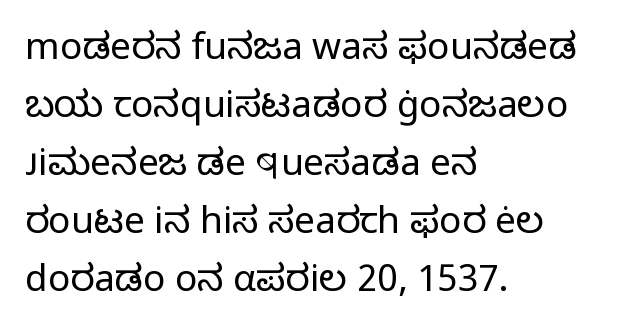
Q: Is the text bold? A: No.
Q: Is the text italic (slanted)? A: No, it is upright.
Q: Is the typeface a serif or a sans-serif typeface? A: Sans-serif.
Q: Is the text underlined? A: No.
Q: How is the paragraph aligned? A: Left-aligned.
Q: Is the spacing between letters normal or unusually wide? A: Normal.
Q: Is the spacing between lines tight, normal or loose? A: Normal.
Q: Width (condensed, normal, or wide)? A: Normal.
Q: Stroke contrast? A: Low.
Q: x-height? A: Medium.
Q: Monospaced? A: No.
